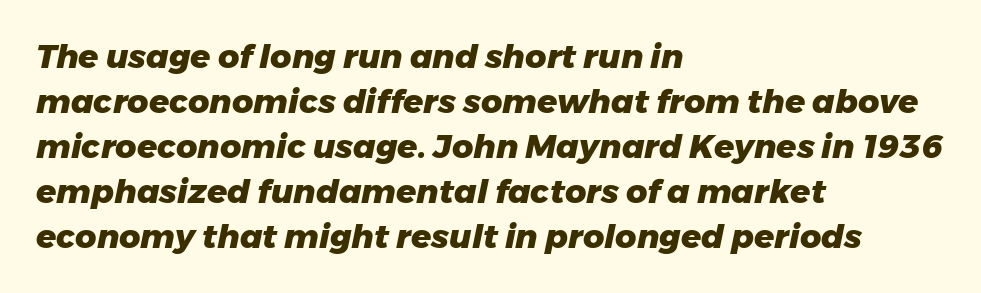
Check the space under the baseline: it is left empty. Designer's note — italics engaged. Whoever set this chose a conventional vertical rhythm. Observe the ordinary spacing: letters are neighbours, not strangers. The strokes are fattened all the way to bold. This rendering uses left alignment, leaving the right contour irregular.
